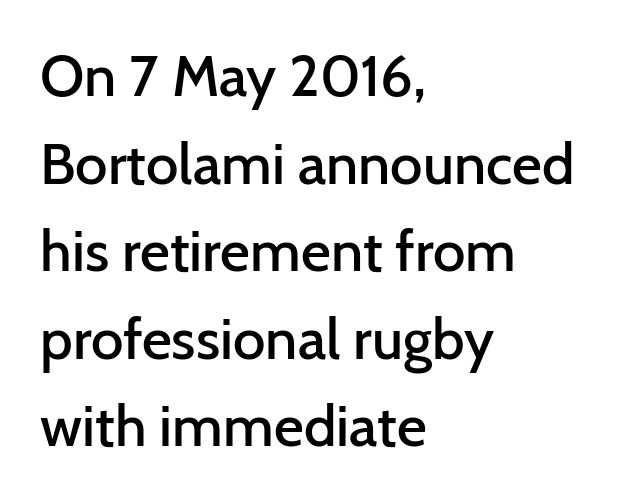
Q: Is the text bold? A: Semi-bold.
Q: Is the text italic (slanted)? A: No, it is upright.
Q: Is the typeface a serif or a sans-serif typeface? A: Sans-serif.
Q: Is the text underlined? A: No.
Q: How is the paragraph aligned? A: Left-aligned.
Q: Is the spacing between letters normal or unusually wide? A: Normal.
Q: Is the spacing between lines tight, normal or loose? A: Normal.
Q: Width (condensed, normal, or wide)? A: Normal.
Q: Stroke contrast? A: Low.
Q: x-height? A: Medium.
Q: Monospaced? A: No.
